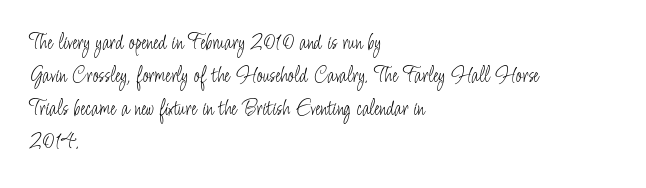
The image shows 23 px text type; set left-aligned, normal line spacing (1.44x), normal letter spacing, not underlined.
